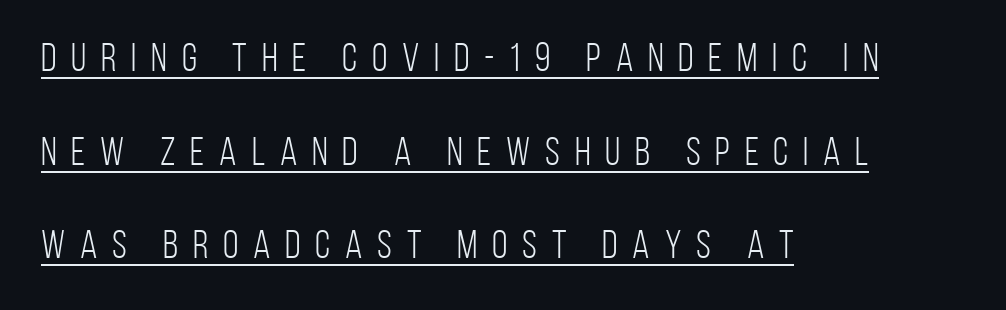
Q: Is the text bold? A: No.
Q: Is the text italic (slanted)? A: No, it is upright.
Q: Is the typeface a serif or a sans-serif typeface? A: Sans-serif.
Q: Is the text underlined? A: Yes.
Q: How is the paragraph aligned? A: Left-aligned.
Q: Is the spacing between letters normal or unusually wide? A: Unusually wide.
Q: Is the spacing between lines tight, normal or loose? A: Loose.
Q: Width (condensed, normal, or wide)? A: Condensed.
Q: Stroke contrast? A: Low.
Q: x-height? A: Large.
Q: Monospaced? A: No.
